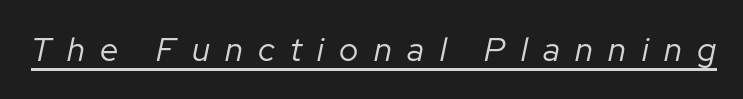
The image shows 33 px regular-weight type, italic (leaning right); set unusually wide letter spacing (+0.47 em), underlined; low stroke contrast and a medium x-height.
